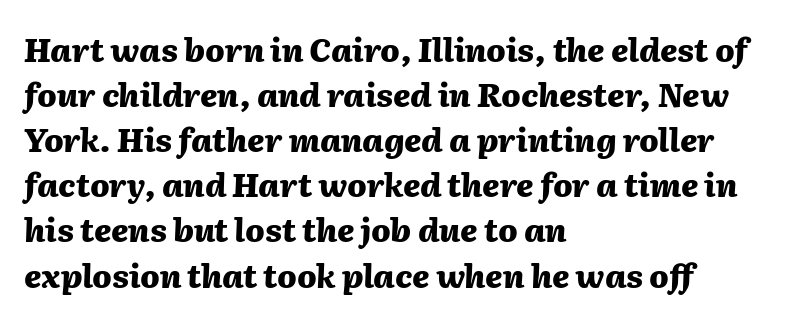
Q: Is the text bold? A: Yes.
Q: Is the text italic (slanted)? A: Yes, it leans right by about 2 degrees.
Q: Is the text underlined? A: No.
Q: How is the paragraph aligned? A: Left-aligned.
Q: Is the spacing between letters normal or unusually wide? A: Normal.
Q: Is the spacing between lines tight, normal or loose? A: Normal.
Q: Width (condensed, normal, or wide)? A: Normal.
Q: Stroke contrast? A: Medium.
Q: x-height? A: Medium.
Q: Monospaced? A: No.
